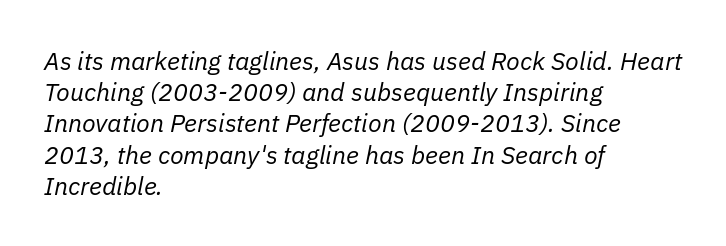
Q: Is the text bold? A: No.
Q: Is the text italic (slanted)? A: Yes, it leans right by about 11 degrees.
Q: Is the text underlined? A: No.
Q: How is the paragraph aligned? A: Left-aligned.
Q: Is the spacing between letters normal or unusually wide? A: Normal.
Q: Is the spacing between lines tight, normal or loose? A: Normal.
